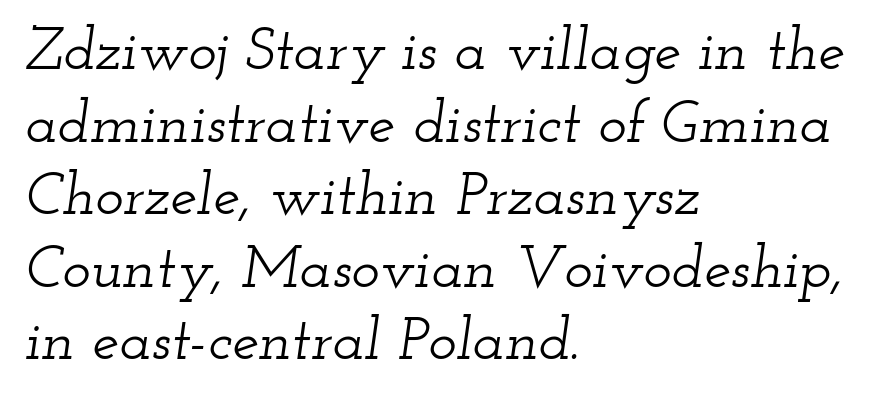
The image shows 60 px wide serif type, italic (leaning right); set left-aligned, line spacing 1.21x, normal letter spacing, not underlined; low stroke contrast and a small x-height.
